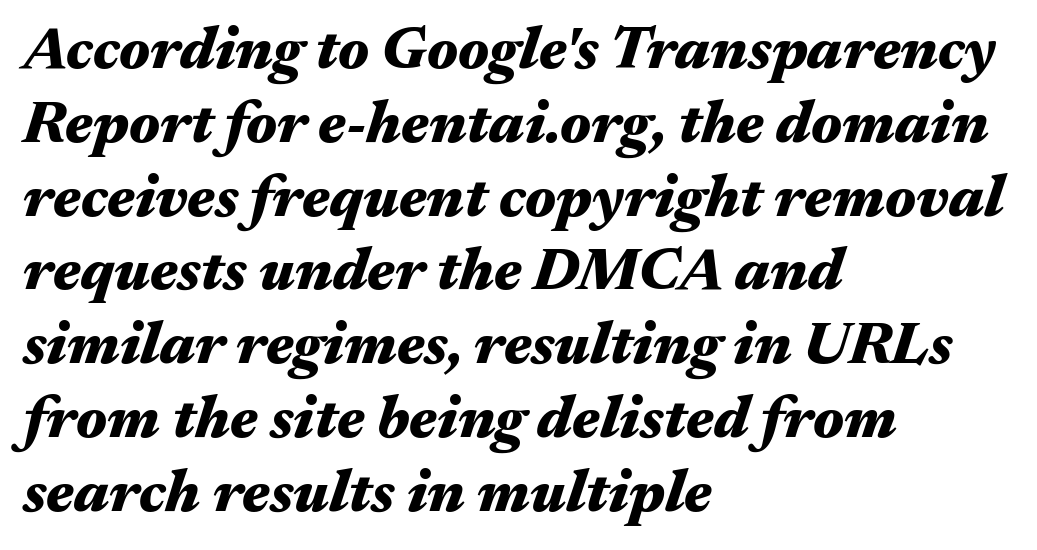
Left-aligned paragraph, ragged on the right. A typesetter would mark this as italic. Here the designer chose a conventional face with non-uniform glyph widths. How heavy is the stroke? Heavy — this is a bold.
